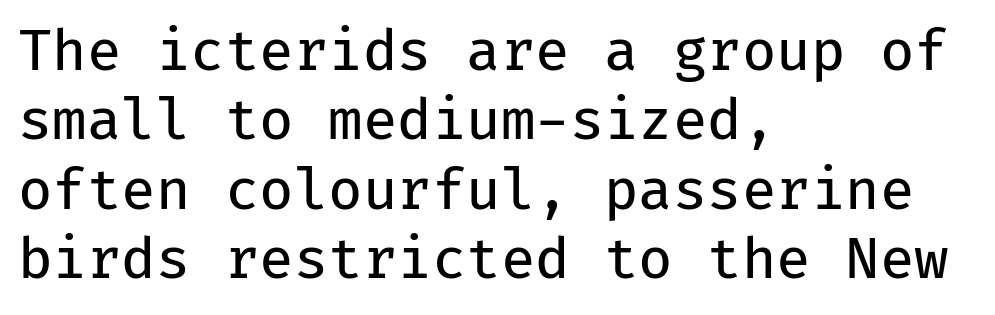
Plain, unruled lines of type. Monospaced: the letters line up in strict vertical columns. Letter spacing: default. When letters stand straight like this, we call the style roman or upright. Weight class: somewhere from thin through regular.
